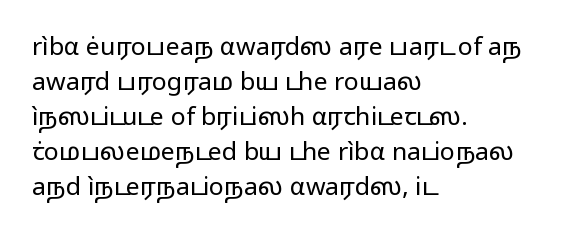
The image shows 25 px text type, upright; set left-aligned, normal line spacing (1.4x), normal letter spacing, not underlined.
